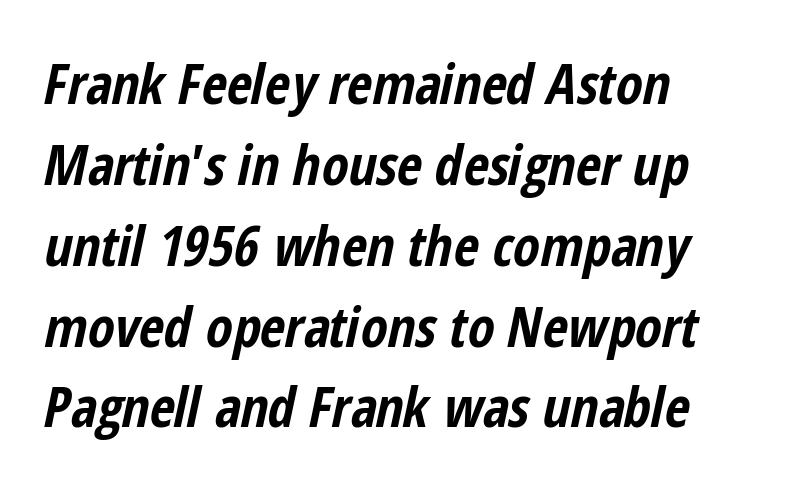
Q: Is the text bold? A: Yes.
Q: Is the text italic (slanted)? A: Yes, it leans right by about 12 degrees.
Q: Is the text underlined? A: No.
Q: How is the paragraph aligned? A: Left-aligned.
Q: Is the spacing between letters normal or unusually wide? A: Normal.
Q: Is the spacing between lines tight, normal or loose? A: Normal.
Q: Width (condensed, normal, or wide)? A: Condensed.
Q: Stroke contrast? A: Low.
Q: x-height? A: Medium.
Q: Monospaced? A: No.
